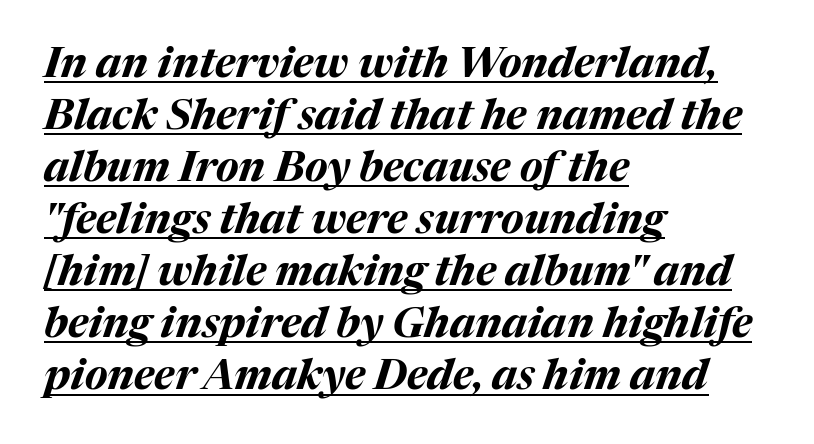
Underline: present. An italicized treatment has been applied to the whole sample. A typesetter would call this proportional, since set widths differ per character. Leftover space on each line is placed entirely after the last word. Short note: letters normally spaced.
